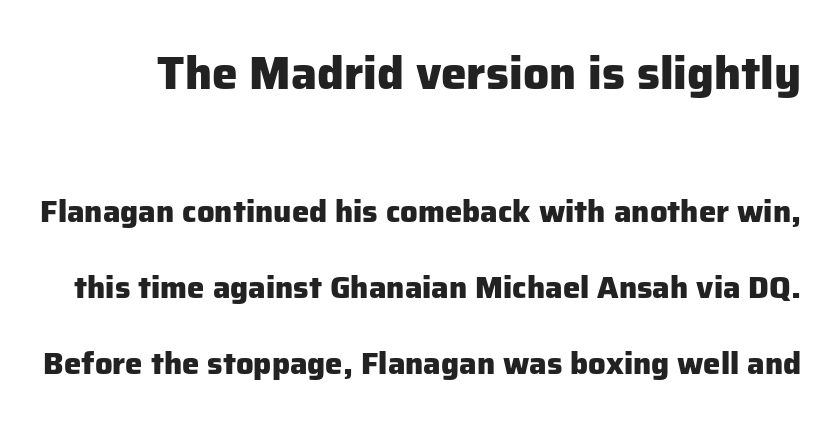
The image shows 46 px heavy sans-serif type, upright; set loose line spacing (2.46x), normal letter spacing, not underlined; the first (top) block is 1.48x larger; low stroke contrast and a medium x-height.
